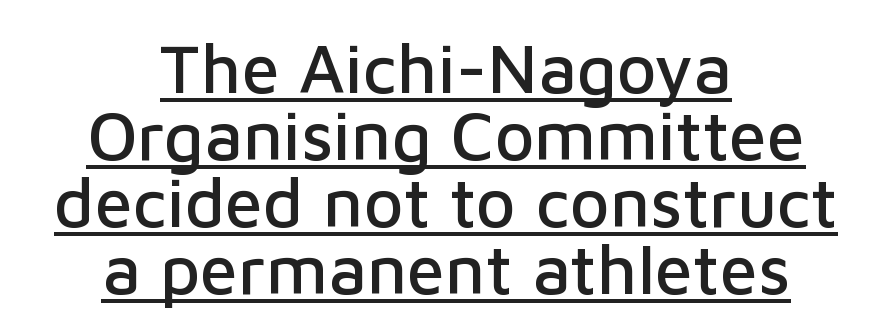
The letters carry no serifs — their stems end cleanly without finishing strokes. Caption: multi-line text, centered on the measure. The words here are underlined. These lines huddle together more closely than default settings would place them.
